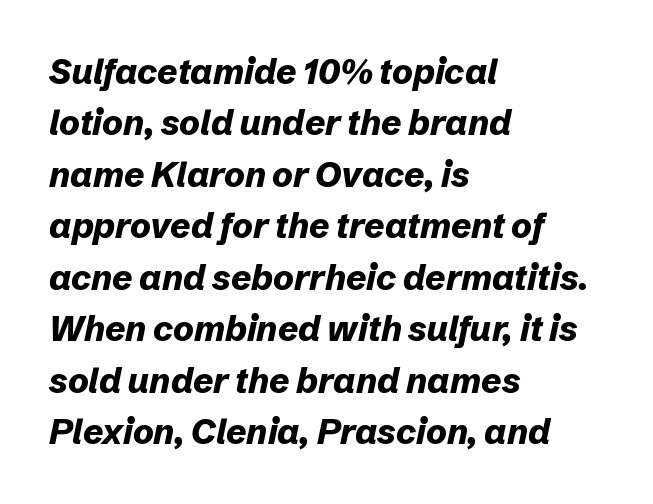
The image shows 35 px bold type, italic (leaning right); set left-aligned, normal line spacing (1.47x), normal letter spacing, not underlined; low stroke contrast and a medium x-height.
